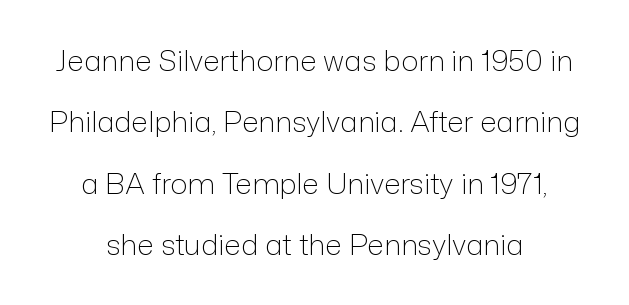
{"serif": "no", "italic": "no", "bold": "no", "weight": "light", "width": "normal", "stroke_contrast": "low", "x_height": "medium", "monospaced": "no", "underline": "no", "align": "center", "line_spacing": "loose", "line_spacing_ratio": 2.12, "letter_spacing": "normal", "letter_spacing_em": 0.0, "glyph_px": 29}
